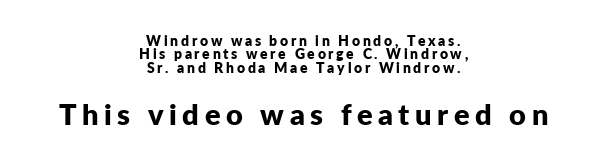
The image shows 29 px bold sans-serif type, upright; set centered, tight line spacing (0.96x), not underlined; the second (bottom) block is 2.07x larger; low stroke contrast and a medium x-height.
